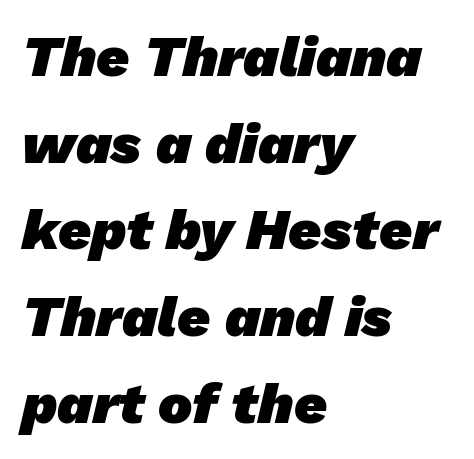
Q: Is the text bold? A: Yes.
Q: Is the typeface a serif or a sans-serif typeface? A: Sans-serif.
Q: Is the text underlined? A: No.
Q: How is the paragraph aligned? A: Left-aligned.
Q: Is the spacing between letters normal or unusually wide? A: Normal.
Q: Is the spacing between lines tight, normal or loose? A: Normal.
Q: Width (condensed, normal, or wide)? A: Normal.
Q: Stroke contrast? A: Low.
Q: x-height? A: Medium.
Q: Monospaced? A: No.
